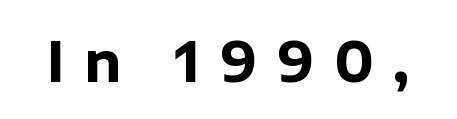
The rendering shows plain stroke endings on the letterforms — a sans-serif design. What weight is shown? A full bold with thick strokes. Loose tracking; the words dissolve into strings of separated letters. Has an underline been added? It has not. Is this a fixed-width face? No — the glyphs have proportional, varying widths. The letters stand straight up with perfectly vertical stems.
